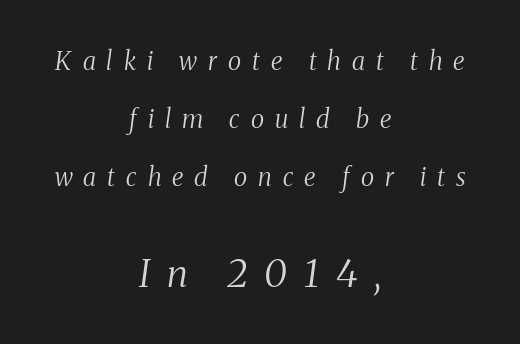
{"serif": "yes", "italic": "yes", "lean": "right", "slant_degrees": 8, "bold": "no", "weight": "regular", "width": "condensed", "stroke_contrast": "medium", "x_height": "medium", "monospaced": "no", "underline": "no", "align": "center", "line_spacing": "loose", "line_spacing_ratio": 2.32, "letter_spacing": "wide", "letter_spacing_em": 0.44, "larger_block": "second", "size_ratio": 1.52, "glyph_px": 38}
